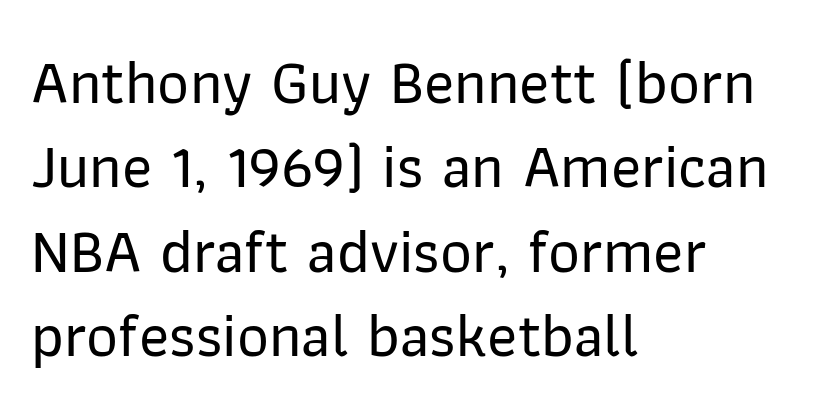
The image shows 62 px sans-serif type, upright; set left-aligned, normal line spacing (1.36x), normal letter spacing, not underlined; low stroke contrast and a medium x-height.
